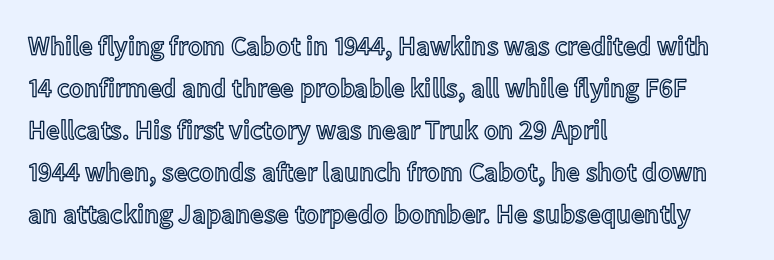
Quick note: underline off. The typesetter chose a ragged-right arrangement here. Posture: straight, roman, zero tilt. Leading: standard. Words appear dense and cohesive because spacing is normal.
